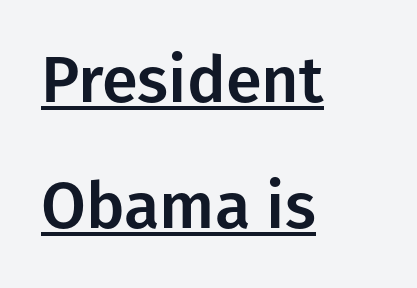
{"serif": "no", "italic": "no", "width": "normal", "stroke_contrast": "low", "x_height": "medium", "monospaced": "no", "underline": "yes", "align": "left", "line_spacing": "loose", "line_spacing_ratio": 1.94, "letter_spacing": "normal", "letter_spacing_em": 0.0, "glyph_px": 65}
